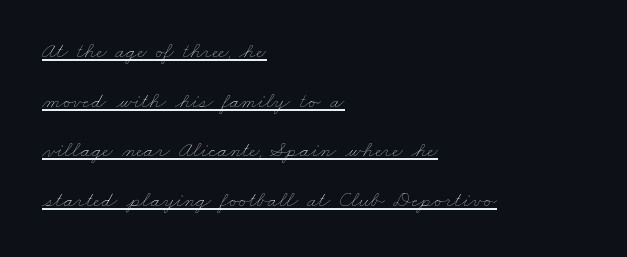
The image shows 22 px text type; set left-aligned, loose line spacing (2.26x), normal letter spacing, underlined.
